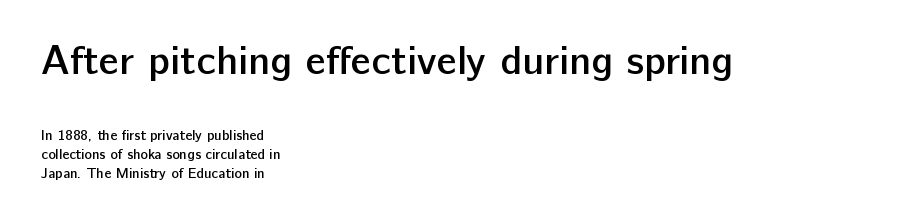
Q: Is the text bold? A: Semi-bold.
Q: Is the text italic (slanted)? A: No, it is upright.
Q: Is the typeface a serif or a sans-serif typeface? A: Sans-serif.
Q: Is the text underlined? A: No.
Q: How is the paragraph aligned? A: Left-aligned.
Q: Is the spacing between letters normal or unusually wide? A: Normal.
Q: Is the spacing between lines tight, normal or loose? A: Normal.
Q: Which block of text is set in a larger size, the first (top) or the second (bottom)? A: The first (top) one.
Q: Width (condensed, normal, or wide)? A: Normal.
Q: Stroke contrast? A: Low.
Q: x-height? A: Medium.
Q: Monospaced? A: No.
